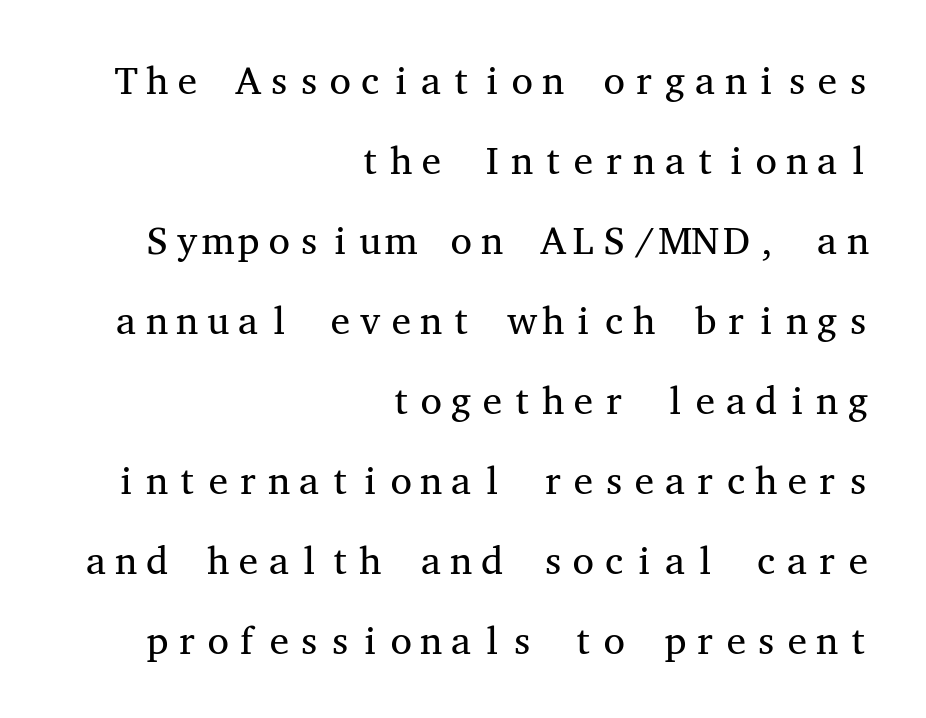
The image shows 39 px regular-weight, wide serif type, upright, monospaced; set right-aligned, loose line spacing (2.05x), normal letter spacing, not underlined; medium stroke contrast and a medium x-height.
